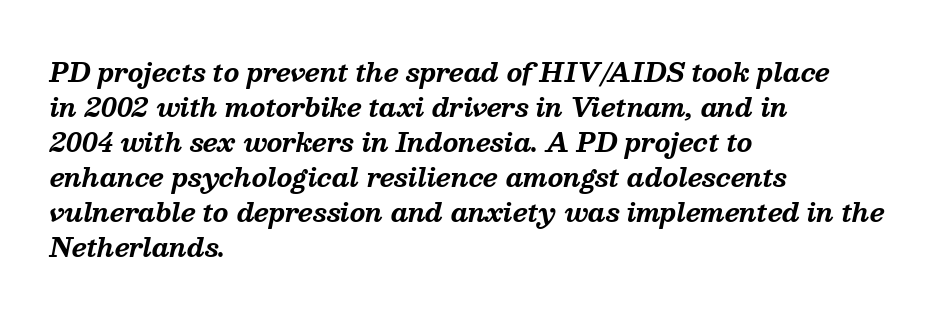
{"italic": "yes", "lean": "right", "slant_degrees": 13, "bold": "yes", "underline": "no", "align": "left", "line_spacing": "normal", "line_spacing_ratio": 1.4, "letter_spacing": "normal", "letter_spacing_em": 0.0, "glyph_px": 25}
